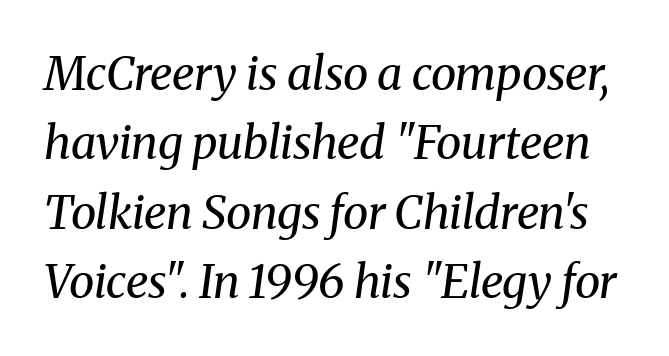
{"serif": "yes", "italic": "yes", "lean": "right", "slant_degrees": 8, "bold": "no", "weight": "regular", "width": "normal", "stroke_contrast": "medium", "x_height": "medium", "monospaced": "no", "underline": "no", "line_spacing": "normal", "line_spacing_ratio": 1.51, "letter_spacing": "normal", "letter_spacing_em": 0.0, "glyph_px": 46}
